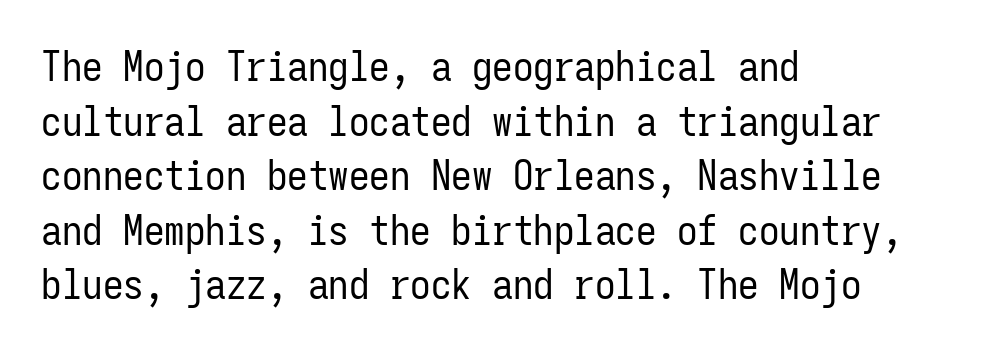
{"serif": "no", "italic": "no", "bold": "no", "weight": "regular", "width": "condensed", "stroke_contrast": "low", "x_height": "medium", "monospaced": "yes", "underline": "no", "align": "left", "line_spacing": "normal", "line_spacing_ratio": 1.33, "letter_spacing": "normal", "letter_spacing_em": 0.0, "glyph_px": 41}
